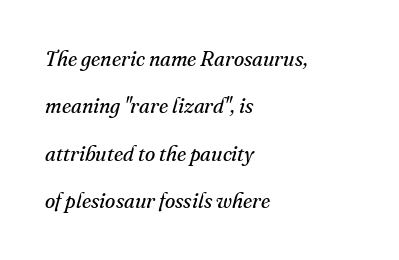
{"italic": "yes", "lean": "right", "slant_degrees": 16, "bold": "no", "underline": "no", "align": "left", "line_spacing": "loose", "line_spacing_ratio": 2.26, "letter_spacing": "normal", "letter_spacing_em": 0.0, "glyph_px": 21}
